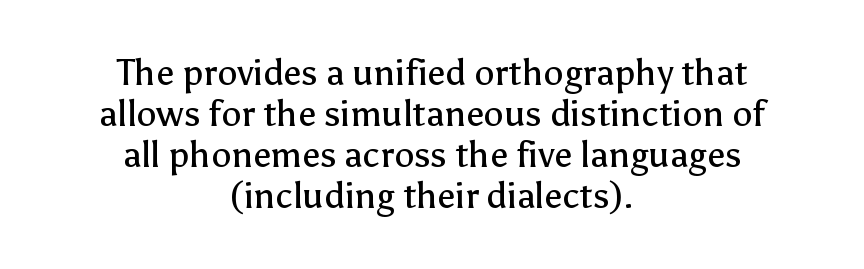
The image shows 36 px regular-weight sans-serif type, upright; set centered, tight line spacing (1.14x), normal letter spacing, not underlined; low stroke contrast and a medium x-height.
